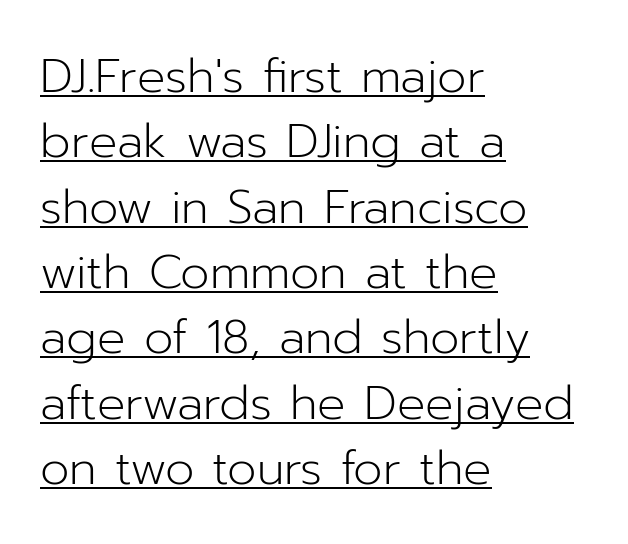
{"serif": "no", "italic": "no", "bold": "no", "weight": "light", "width": "normal", "stroke_contrast": "low", "x_height": "medium", "monospaced": "no", "underline": "yes", "align": "left", "line_spacing": "normal", "line_spacing_ratio": 1.39, "letter_spacing": "normal", "letter_spacing_em": 0.0, "glyph_px": 47}
